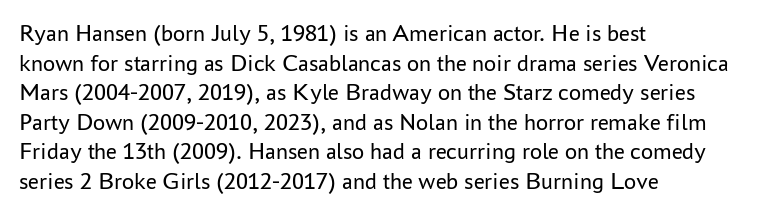
The image shows 24 px text type, upright; set left-aligned, line spacing 1.23x, normal letter spacing, not underlined.
